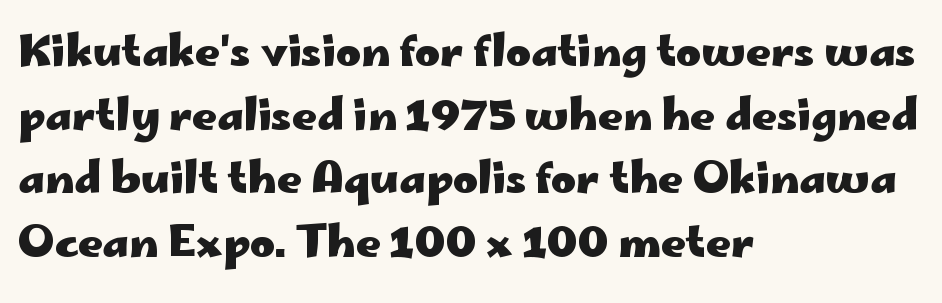
You could not count columns in this text — the font is proportionally spaced. Does the copy run flush right? No — it runs flush left. Regarding leading, the lines here are spaced in the standard way. The passage shown is typeset with a sans-serif family.
